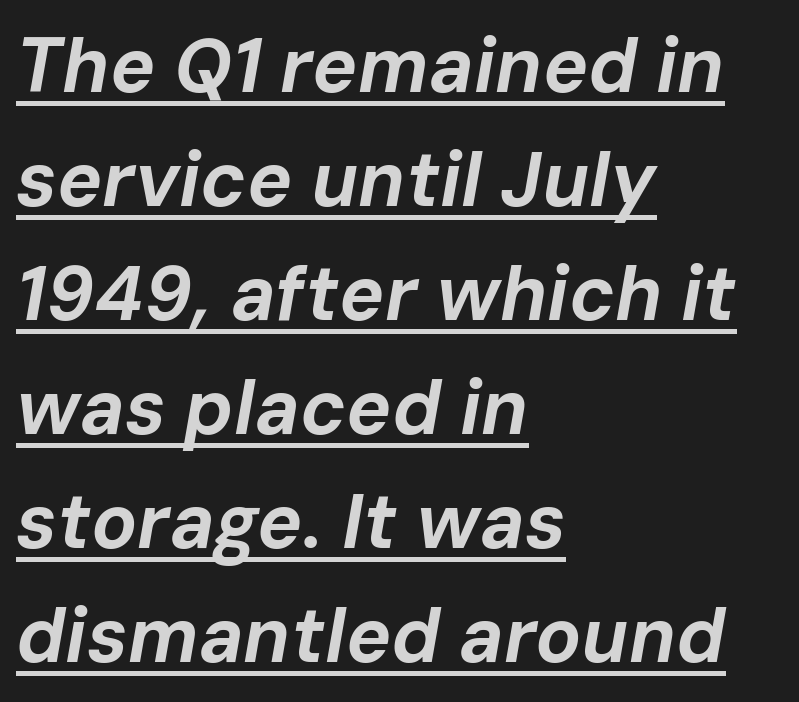
This sample has the flowing, uneven cadence of proportional lettering. Every word sits above its own underline. This rendering uses left alignment, leaving the right contour irregular. Strokes here are thick enough to call this a true bold.
